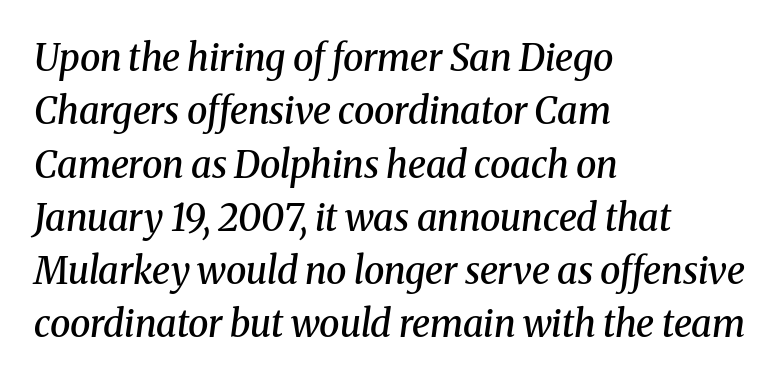
The image shows 37 px semibold serif type, italic (leaning right); set left-aligned, normal line spacing (1.44x), normal letter spacing, not underlined; medium stroke contrast and a medium x-height.
